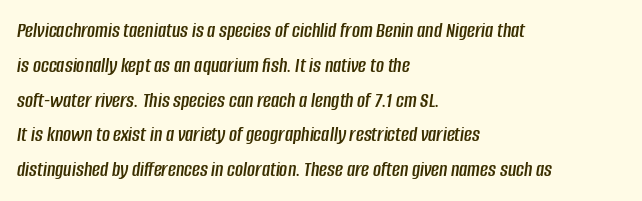
The image shows 22 px text type, italic (leaning right); set left-aligned, normal line spacing (1.58x), normal letter spacing, not underlined.
